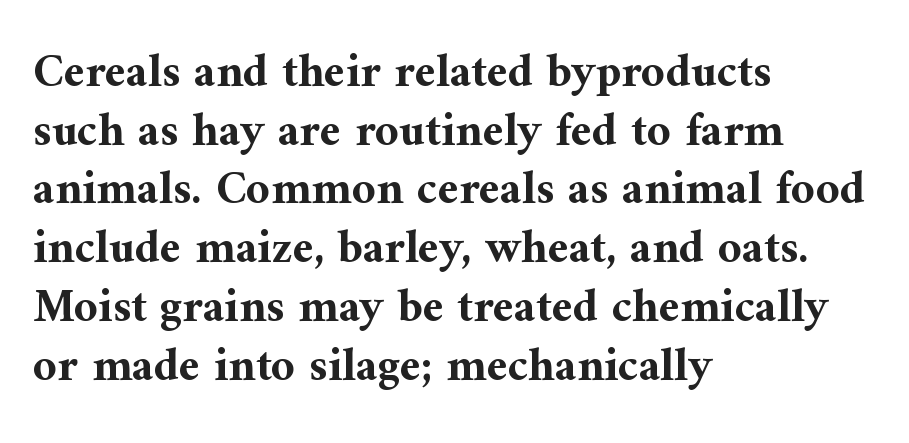
Q: Is the text bold? A: Yes.
Q: Is the text italic (slanted)? A: No, it is upright.
Q: Is the typeface a serif or a sans-serif typeface? A: Serif.
Q: Is the text underlined? A: No.
Q: How is the paragraph aligned? A: Left-aligned.
Q: Is the spacing between letters normal or unusually wide? A: Normal.
Q: Is the spacing between lines tight, normal or loose? A: Normal.
Q: Width (condensed, normal, or wide)? A: Normal.
Q: Stroke contrast? A: Medium.
Q: x-height? A: Medium.
Q: Monospaced? A: No.
